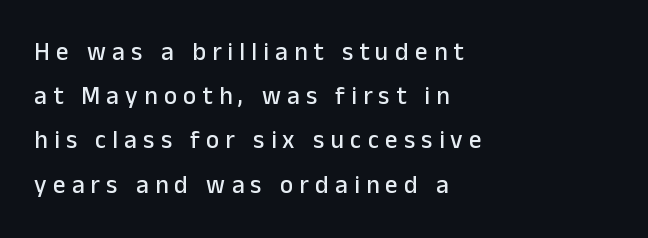
The image shows 25 px text type, upright; set left-aligned, line spacing 1.77x, unusually wide letter spacing (+0.25 em), not underlined.
